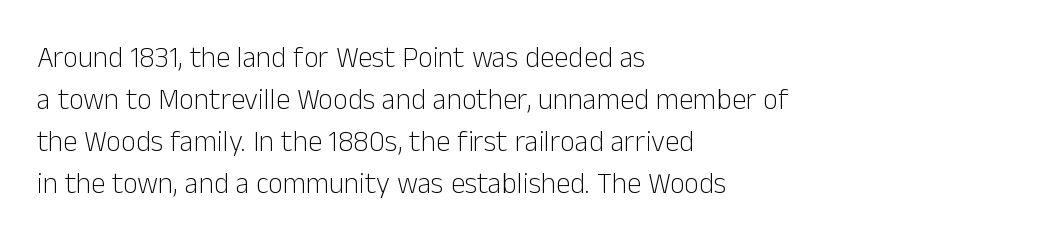
Q: Is the text bold? A: No.
Q: Is the text italic (slanted)? A: No, it is upright.
Q: Is the typeface a serif or a sans-serif typeface? A: Sans-serif.
Q: Is the text underlined? A: No.
Q: How is the paragraph aligned? A: Left-aligned.
Q: Is the spacing between letters normal or unusually wide? A: Normal.
Q: Is the spacing between lines tight, normal or loose? A: Normal.
Q: Width (condensed, normal, or wide)? A: Normal.
Q: Stroke contrast? A: Low.
Q: x-height? A: Medium.
Q: Monospaced? A: No.
